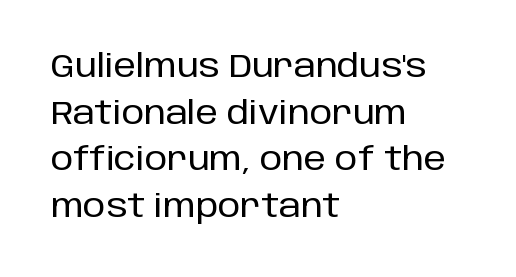
Q: Is the text italic (slanted)? A: No, it is upright.
Q: Is the typeface a serif or a sans-serif typeface? A: Sans-serif.
Q: Is the text underlined? A: No.
Q: How is the paragraph aligned? A: Left-aligned.
Q: Is the spacing between letters normal or unusually wide? A: Normal.
Q: Is the spacing between lines tight, normal or loose? A: Normal.
Q: Width (condensed, normal, or wide)? A: Normal.
Q: Stroke contrast? A: Low.
Q: x-height? A: Large.
Q: Monospaced? A: No.
